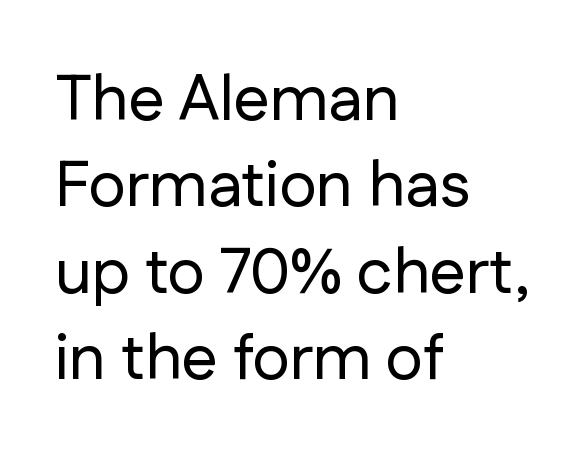
Q: Is the text italic (slanted)? A: No, it is upright.
Q: Is the typeface a serif or a sans-serif typeface? A: Sans-serif.
Q: Is the text underlined? A: No.
Q: How is the paragraph aligned? A: Left-aligned.
Q: Is the spacing between letters normal or unusually wide? A: Normal.
Q: Is the spacing between lines tight, normal or loose? A: Normal.
Q: Width (condensed, normal, or wide)? A: Normal.
Q: Stroke contrast? A: Low.
Q: x-height? A: Medium.
Q: Monospaced? A: No.
